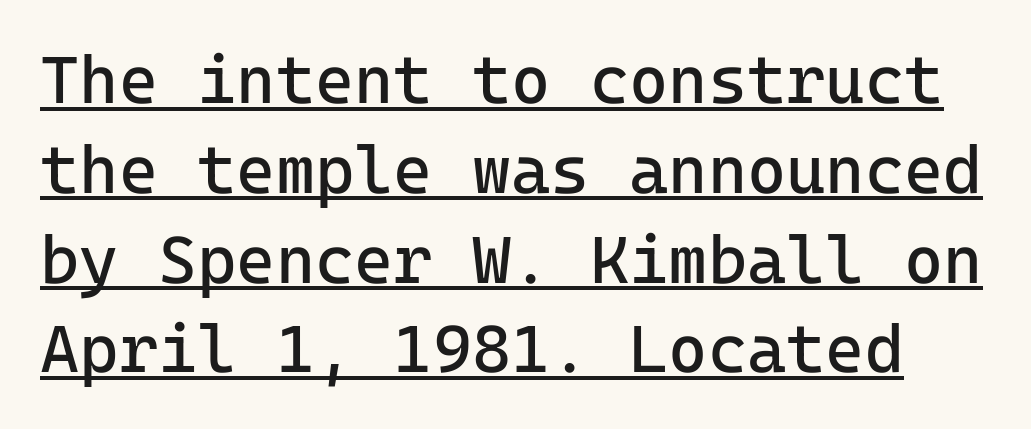
{"serif": "no", "italic": "no", "bold": "no", "weight": "regular", "width": "normal", "stroke_contrast": "low", "x_height": "medium", "monospaced": "yes", "underline": "yes", "line_spacing": "normal", "line_spacing_ratio": 1.34, "letter_spacing": "normal", "letter_spacing_em": 0.0, "glyph_px": 67}
